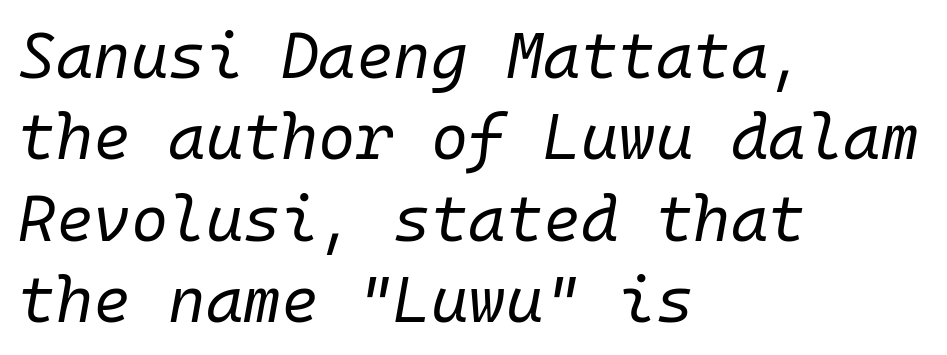
{"italic": "yes", "lean": "right", "slant_degrees": 10, "bold": "no", "weight": "regular", "width": "normal", "stroke_contrast": "low", "x_height": "medium", "monospaced": "yes", "underline": "no", "align": "left", "line_spacing": "normal", "line_spacing_ratio": 1.27, "letter_spacing": "normal", "letter_spacing_em": 0.0, "glyph_px": 64}
